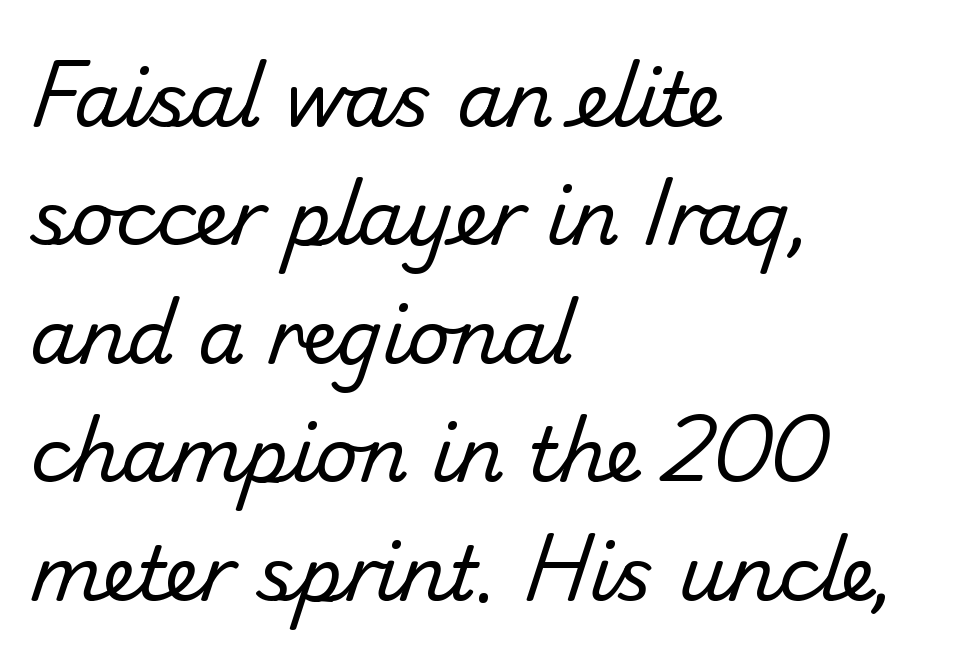
Words float on clear page, feet unadorned. Reading down the block, your eye returns to a fixed left position each line. Unlike a traditional serif, this face leaves its strokes unadorned. The passage shown is typed in a proportional face where columns would drift.
